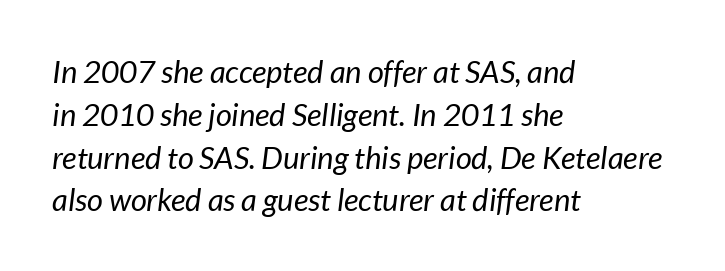
{"italic": "yes", "lean": "right", "slant_degrees": 7, "bold": "no", "weight": "regular", "width": "normal", "stroke_contrast": "low", "x_height": "medium", "monospaced": "no", "underline": "no", "align": "left", "line_spacing": "normal", "line_spacing_ratio": 1.38, "letter_spacing": "normal", "letter_spacing_em": 0.0, "glyph_px": 31}
